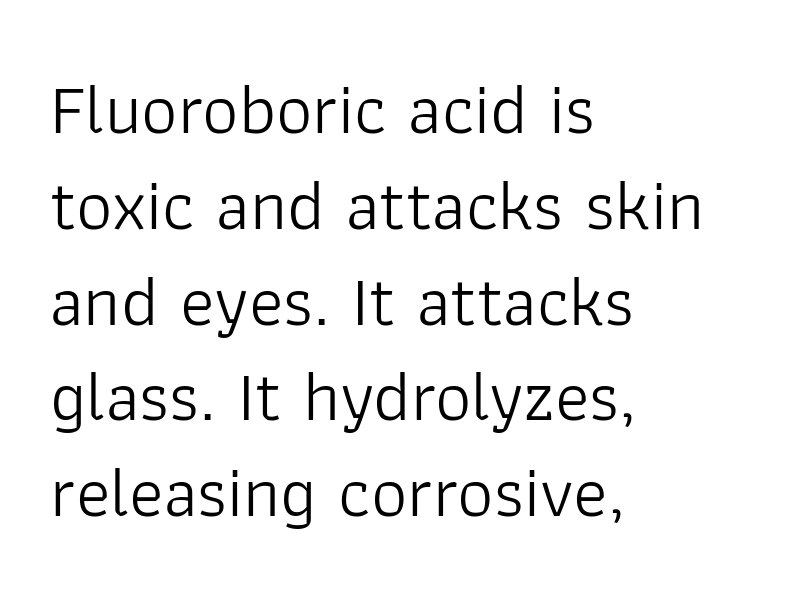
Observe the absence of serifs on each vertical stroke in this sample. The lettering stays uniformly vertical, giving the passage a roman look. Nobody drew a line under any word here. Whoever set this chose a conventional vertical rhythm. Does the copy run flush right? No — it runs flush left. Think standard paragraph weight, or any step lighter than that.
